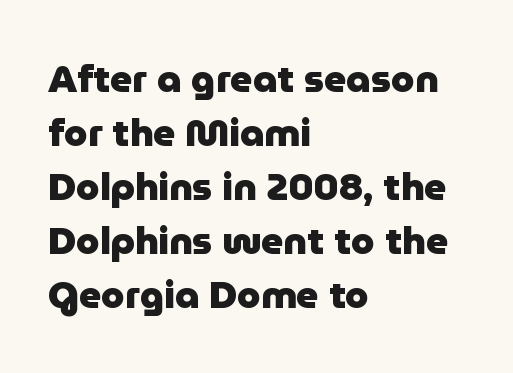
Q: Is the text bold? A: Yes.
Q: Is the text italic (slanted)? A: No, it is upright.
Q: Is the typeface a serif or a sans-serif typeface? A: Sans-serif.
Q: Is the text underlined? A: No.
Q: How is the paragraph aligned? A: Left-aligned.
Q: Is the spacing between letters normal or unusually wide? A: Normal.
Q: Is the spacing between lines tight, normal or loose? A: Normal.
Q: Width (condensed, normal, or wide)? A: Normal.
Q: Stroke contrast? A: Low.
Q: x-height? A: Medium.
Q: Monospaced? A: No.
